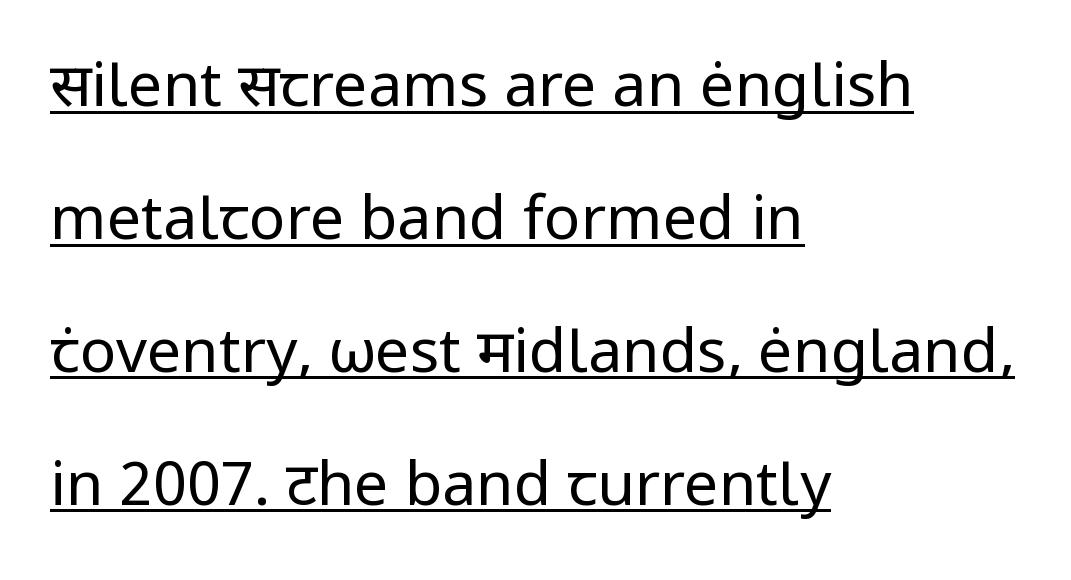
The image shows 61 px regular-weight sans-serif type, upright; set left-aligned, loose line spacing (2.18x), normal letter spacing, underlined; low stroke contrast and a medium x-height.
